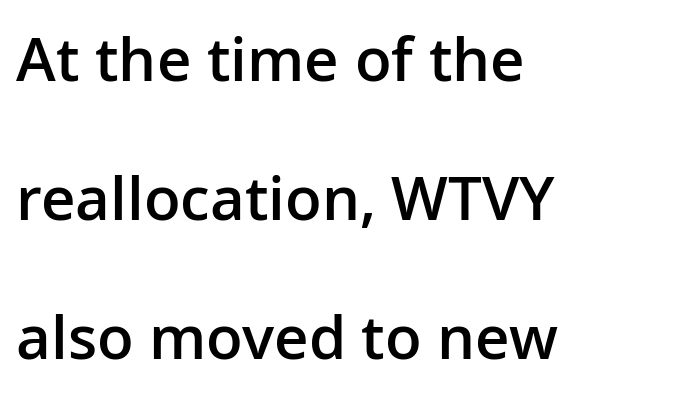
{"serif": "no", "italic": "no", "bold": "semi", "weight": "semibold", "width": "normal", "stroke_contrast": "low", "x_height": "medium", "monospaced": "no", "underline": "no", "align": "left", "line_spacing": "loose", "line_spacing_ratio": 2.32, "letter_spacing": "normal", "letter_spacing_em": 0.0, "glyph_px": 60}
